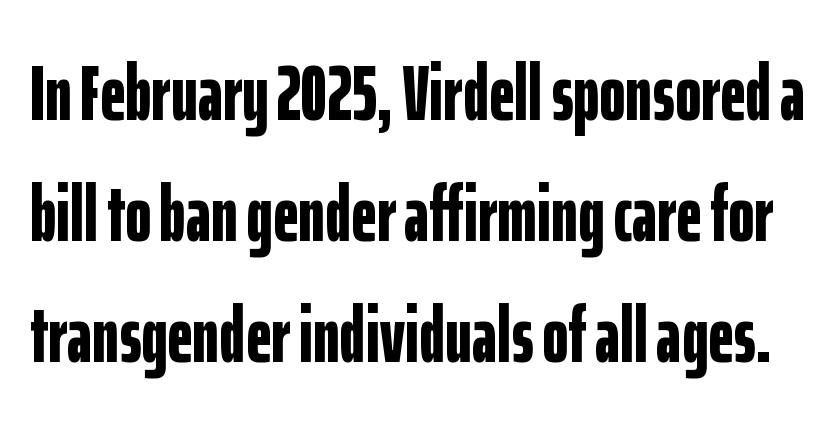
The image shows 79 px bold, condensed sans-serif type, upright; set normal line spacing (1.53x), normal letter spacing, not underlined; low stroke contrast and a medium x-height.
